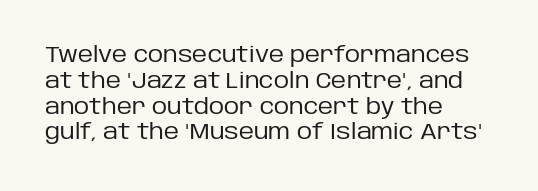
The image shows 21 px text type, upright; set left-aligned, line spacing 1.23x, normal letter spacing, not underlined.
